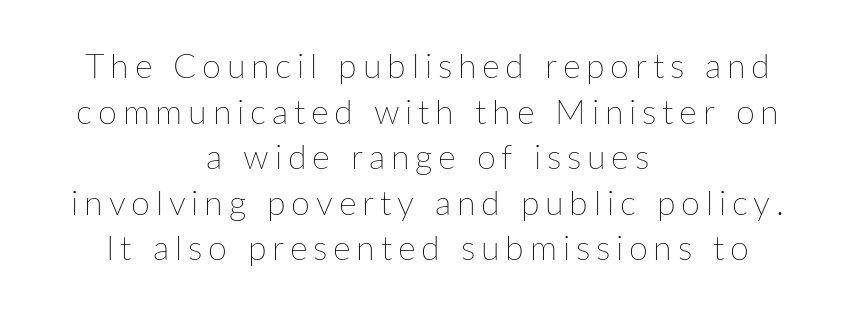
{"italic": "no", "bold": "no", "weight": "thin", "width": "normal", "stroke_contrast": "low", "x_height": "medium", "monospaced": "no", "underline": "no", "align": "center", "line_spacing": "normal", "line_spacing_ratio": 1.34, "glyph_px": 34}
